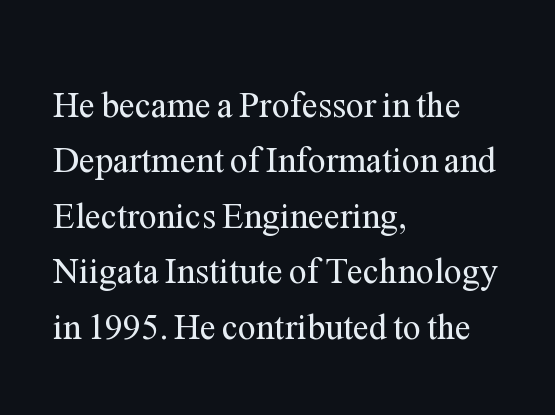
The weight would be labelled regular, book, light, or lighter still. Caption: multi-line text, flush left, ragged right. Honestly, the row spacing looks completely unremarkable. The baseline area is clear. Unlike a clean sans, this face finishes its strokes with serifs.
